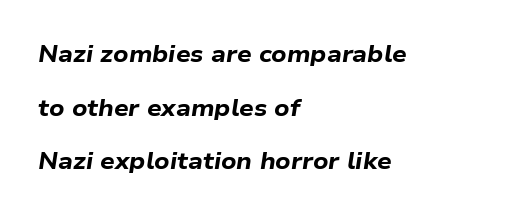
Q: Is the text bold? A: Yes.
Q: Is the text italic (slanted)? A: Yes, it leans right by about 9 degrees.
Q: Is the text underlined? A: No.
Q: How is the paragraph aligned? A: Left-aligned.
Q: Is the spacing between letters normal or unusually wide? A: Normal.
Q: Is the spacing between lines tight, normal or loose? A: Loose.
